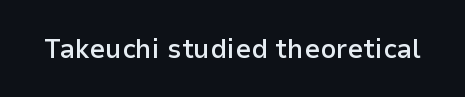
{"serif": "no", "italic": "no", "bold": "semi", "weight": "semibold", "width": "normal", "stroke_contrast": "low", "x_height": "medium", "monospaced": "no", "underline": "no", "letter_spacing": "normal", "letter_spacing_em": 0.0, "glyph_px": 28}
